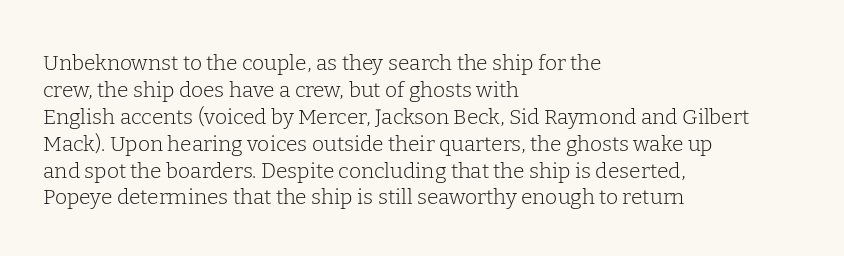
The image shows 21 px text type, upright; set left-aligned, normal line spacing (1.28x), normal letter spacing, not underlined.
